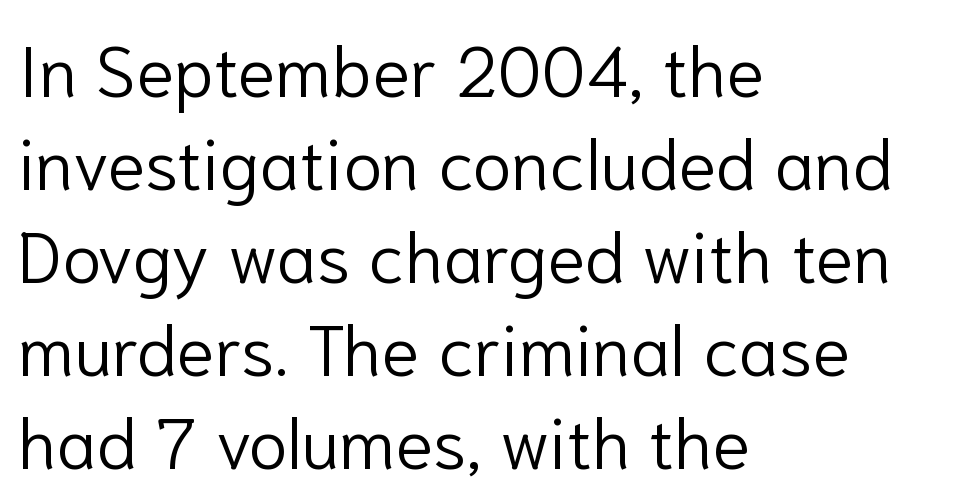
The image shows 71 px light sans-serif type, upright; set left-aligned, normal line spacing (1.31x), normal letter spacing, not underlined; low stroke contrast and a medium x-height.
